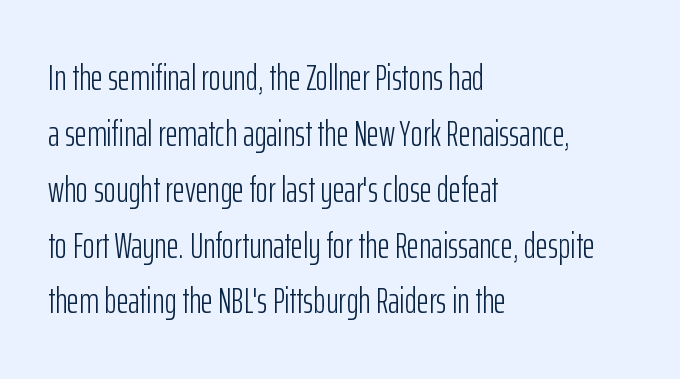
Q: Is the text bold? A: No.
Q: Is the text italic (slanted)? A: No, it is upright.
Q: Is the typeface a serif or a sans-serif typeface? A: Sans-serif.
Q: Is the text underlined? A: No.
Q: How is the paragraph aligned? A: Left-aligned.
Q: Is the spacing between letters normal or unusually wide? A: Normal.
Q: Is the spacing between lines tight, normal or loose? A: Normal.
Q: Width (condensed, normal, or wide)? A: Condensed.
Q: Stroke contrast? A: Low.
Q: x-height? A: Medium.
Q: Monospaced? A: No.
